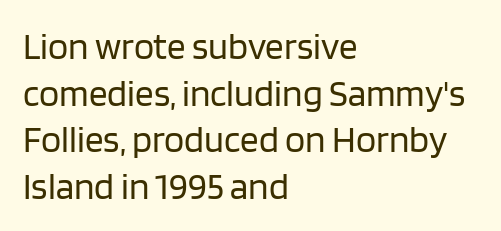
Q: Is the text bold? A: No.
Q: Is the text italic (slanted)? A: No, it is upright.
Q: Is the typeface a serif or a sans-serif typeface? A: Sans-serif.
Q: Is the text underlined? A: No.
Q: How is the paragraph aligned? A: Left-aligned.
Q: Is the spacing between letters normal or unusually wide? A: Normal.
Q: Is the spacing between lines tight, normal or loose? A: Normal.
Q: Width (condensed, normal, or wide)? A: Normal.
Q: Stroke contrast? A: Low.
Q: x-height? A: Large.
Q: Monospaced? A: No.
